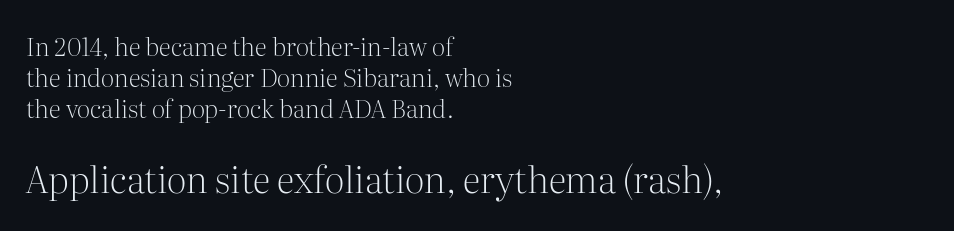
You can tell it's not italic because the verticals are truly vertical. Unmarked baselines from the first word to the last. Do the characters align in a grid? No, the font is proportional. Weight: in the light-to-regular range.
